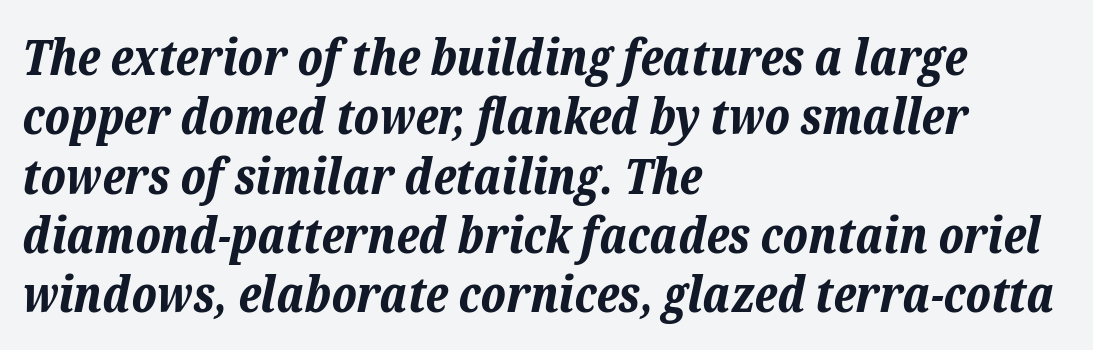
{"italic": "yes", "lean": "right", "slant_degrees": 12, "bold": "yes", "weight": "bold", "width": "normal", "stroke_contrast": "low", "x_height": "medium", "monospaced": "no", "underline": "no", "align": "left", "line_spacing_ratio": 1.21, "letter_spacing": "normal", "letter_spacing_em": 0.0, "glyph_px": 49}
